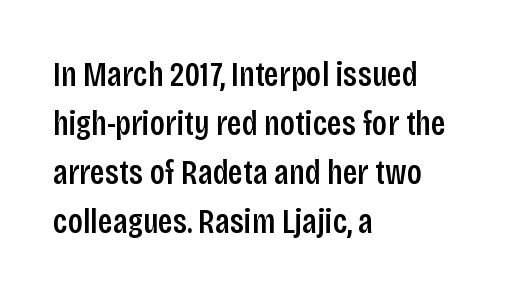
Q: Is the text bold? A: Semi-bold.
Q: Is the text italic (slanted)? A: No, it is upright.
Q: Is the typeface a serif or a sans-serif typeface? A: Sans-serif.
Q: Is the text underlined? A: No.
Q: How is the paragraph aligned? A: Left-aligned.
Q: Is the spacing between letters normal or unusually wide? A: Normal.
Q: Is the spacing between lines tight, normal or loose? A: Normal.
Q: Width (condensed, normal, or wide)? A: Condensed.
Q: Stroke contrast? A: Low.
Q: x-height? A: Large.
Q: Monospaced? A: No.
